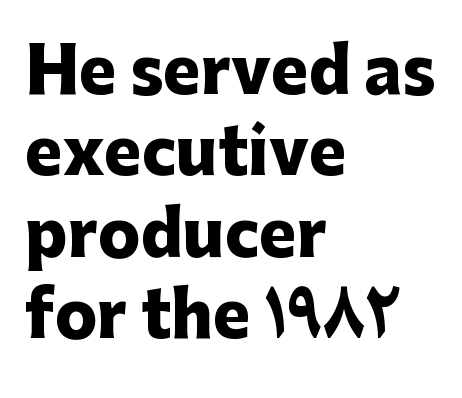
{"serif": "no", "italic": "no", "bold": "yes", "weight": "heavy", "width": "normal", "stroke_contrast": "low", "x_height": "medium", "monospaced": "no", "underline": "no", "align": "left", "line_spacing": "normal", "line_spacing_ratio": 1.29, "letter_spacing": "normal", "letter_spacing_em": 0.0, "glyph_px": 63}
